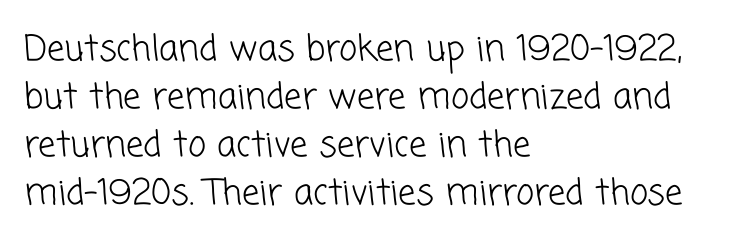
The image shows 35 px light sans-serif type; set left-aligned, normal line spacing (1.37x), normal letter spacing, not underlined; low stroke contrast and a medium x-height.
